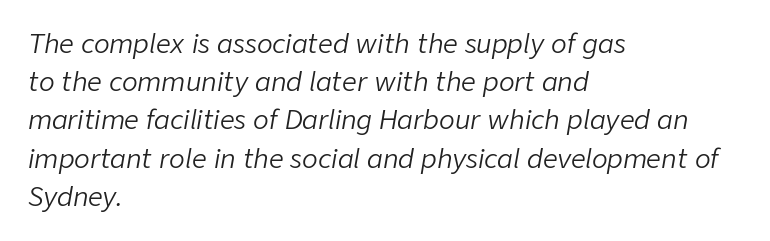
The image shows 26 px text type, italic (leaning right); set left-aligned, normal line spacing (1.47x), normal letter spacing, not underlined.
